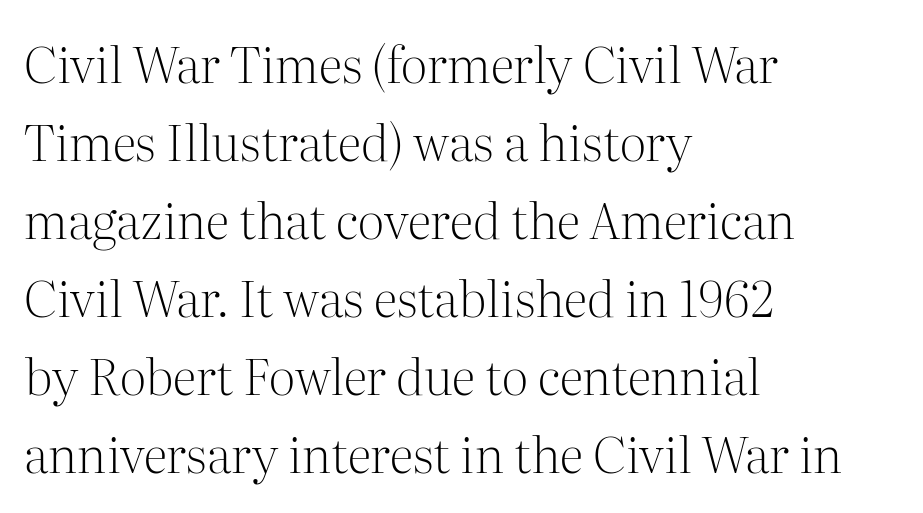
The image shows 50 px light serif type, upright; set left-aligned, normal line spacing (1.56x), normal letter spacing, not underlined; medium stroke contrast and a medium x-height.
